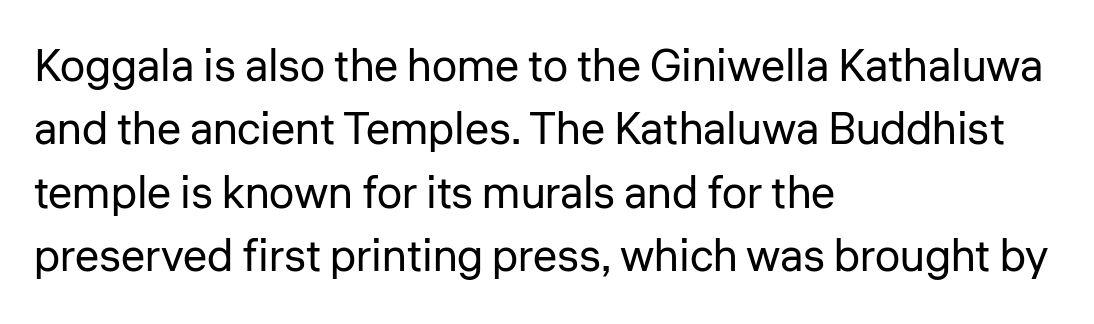
Whoever set this chose a conventional vertical rhythm. Underline: absent. No italicization has been applied; the sample stays upright. A light-to-regular cut is what we see here. Serifs: no, the terminals of the letterforms are clean.
